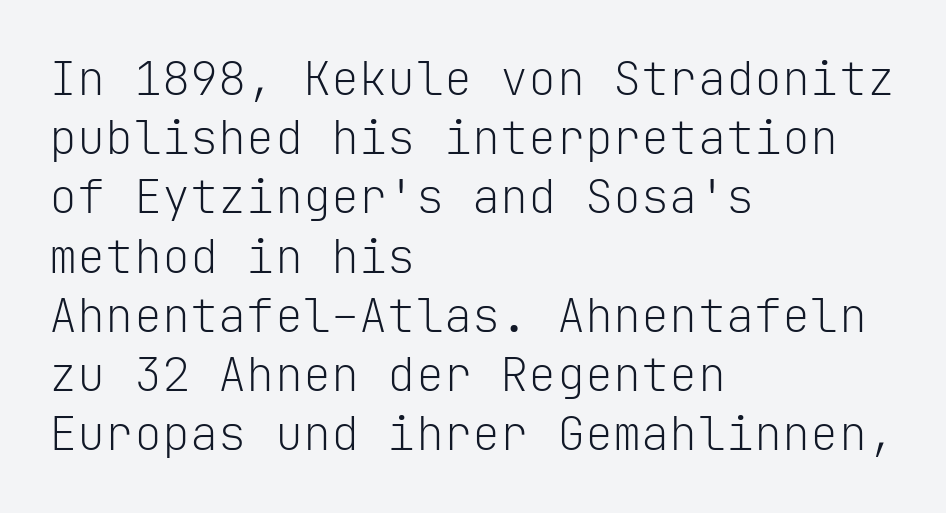
Q: Is the text bold? A: No.
Q: Is the text italic (slanted)? A: No, it is upright.
Q: Is the typeface a serif or a sans-serif typeface? A: Sans-serif.
Q: Is the text underlined? A: No.
Q: How is the paragraph aligned? A: Left-aligned.
Q: Is the spacing between letters normal or unusually wide? A: Normal.
Q: Is the spacing between lines tight, normal or loose? A: Normal.
Q: Width (condensed, normal, or wide)? A: Normal.
Q: Stroke contrast? A: Low.
Q: x-height? A: Medium.
Q: Monospaced? A: Yes.
